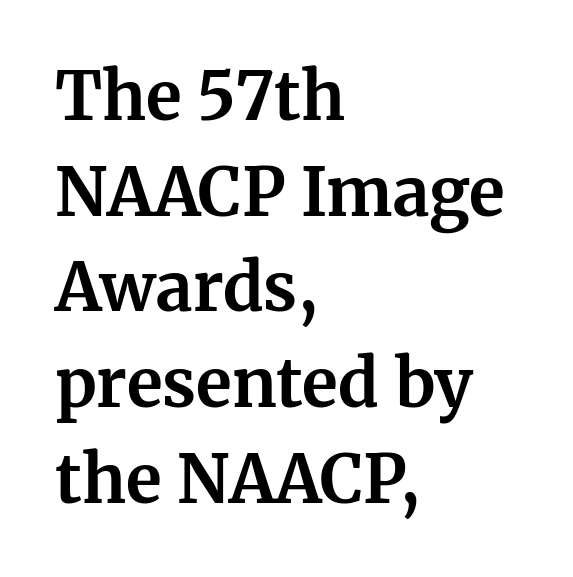
The image shows 66 px bold serif type, upright; set left-aligned, normal line spacing (1.45x), normal letter spacing, not underlined; medium stroke contrast and a medium x-height.
